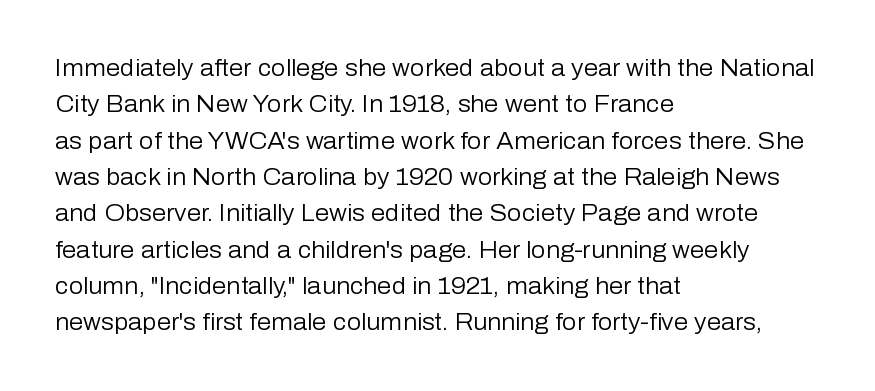
The image shows 23 px text type, upright; set left-aligned, normal line spacing (1.58x), normal letter spacing, not underlined.
